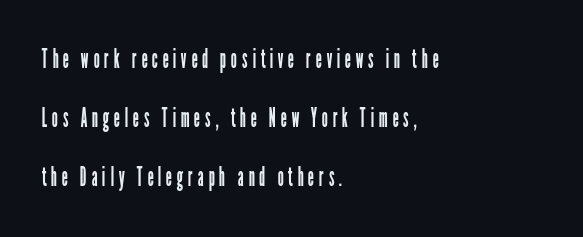
Q: Is the text bold? A: No.
Q: Is the text italic (slanted)? A: No, it is upright.
Q: Is the text underlined? A: No.
Q: How is the paragraph aligned? A: Left-aligned.
Q: Is the spacing between lines tight, normal or loose? A: Loose.
